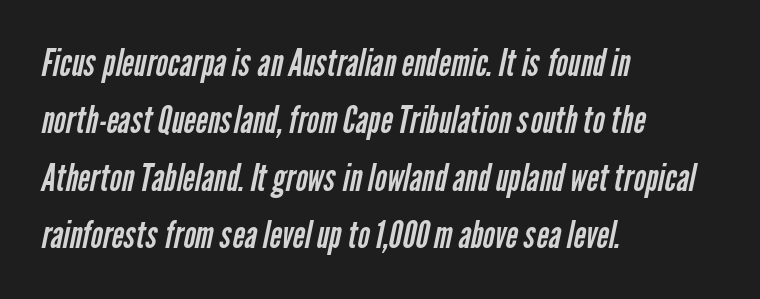
The image shows 37 px regular-weight, condensed sans-serif type; set left-aligned, normal line spacing (1.55x), normal letter spacing, not underlined; low stroke contrast and a medium x-height.
